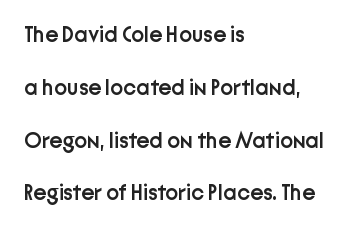
The image shows 22 px text type, upright; set left-aligned, loose line spacing (2.4x), normal letter spacing, not underlined.
